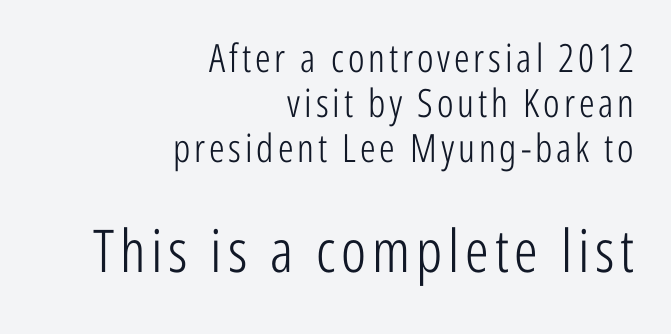
Q: Is the text bold? A: No.
Q: Is the text italic (slanted)? A: No, it is upright.
Q: Is the typeface a serif or a sans-serif typeface? A: Sans-serif.
Q: Is the text underlined? A: No.
Q: How is the paragraph aligned? A: Right-aligned.
Q: Is the spacing between lines tight, normal or loose? A: Tight.
Q: Which block of text is set in a larger size, the first (top) or the second (bottom)? A: The second (bottom) one.
Q: Width (condensed, normal, or wide)? A: Condensed.
Q: Stroke contrast? A: Low.
Q: x-height? A: Medium.
Q: Monospaced? A: No.
